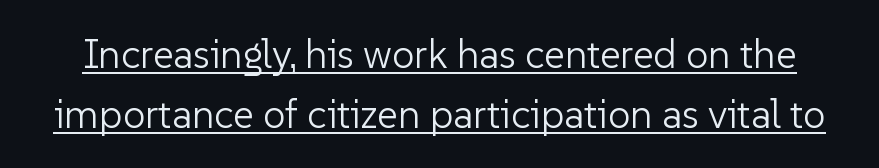
Q: Is the text bold? A: No.
Q: Is the text italic (slanted)? A: No, it is upright.
Q: Is the typeface a serif or a sans-serif typeface? A: Sans-serif.
Q: Is the text underlined? A: Yes.
Q: Is the spacing between letters normal or unusually wide? A: Normal.
Q: Is the spacing between lines tight, normal or loose? A: Normal.
Q: Width (condensed, normal, or wide)? A: Normal.
Q: Stroke contrast? A: Low.
Q: x-height? A: Medium.
Q: Monospaced? A: No.
